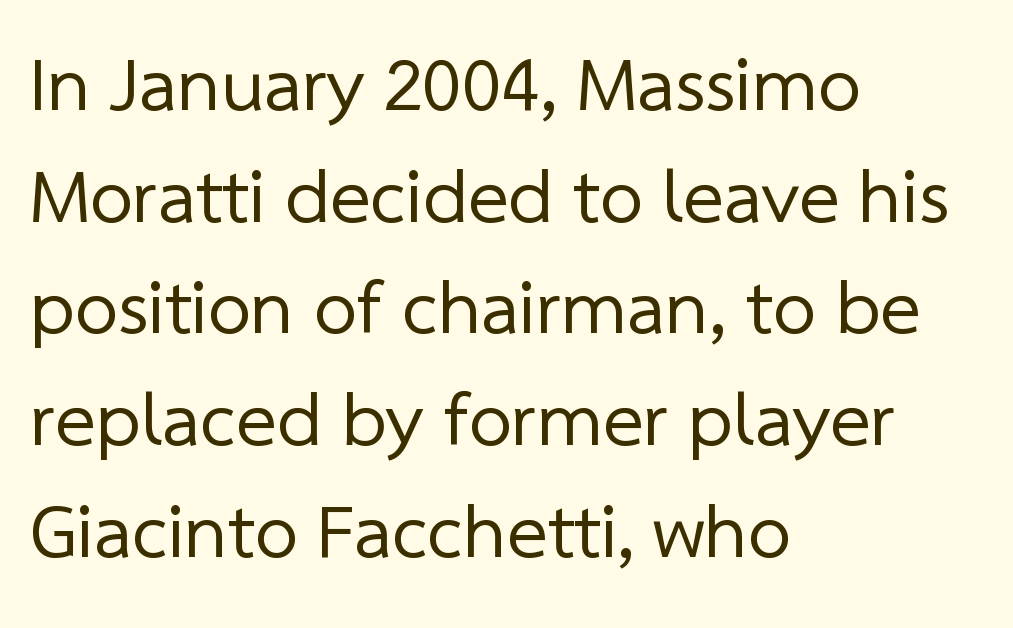
Q: Is the text bold? A: No.
Q: Is the typeface a serif or a sans-serif typeface? A: Sans-serif.
Q: Is the text underlined? A: No.
Q: How is the paragraph aligned? A: Left-aligned.
Q: Is the spacing between letters normal or unusually wide? A: Normal.
Q: Is the spacing between lines tight, normal or loose? A: Normal.
Q: Width (condensed, normal, or wide)? A: Normal.
Q: Stroke contrast? A: Low.
Q: x-height? A: Medium.
Q: Monospaced? A: No.
